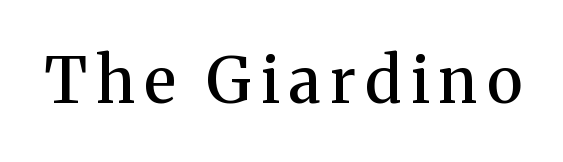
Q: Is the text bold? A: Semi-bold.
Q: Is the text italic (slanted)? A: No, it is upright.
Q: Is the typeface a serif or a sans-serif typeface? A: Serif.
Q: Is the text underlined? A: No.
Q: Width (condensed, normal, or wide)? A: Normal.
Q: Stroke contrast? A: Medium.
Q: x-height? A: Medium.
Q: Monospaced? A: No.
